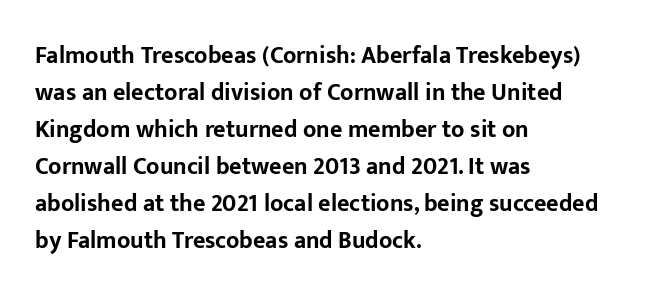
Q: Is the text bold? A: Yes.
Q: Is the text italic (slanted)? A: No, it is upright.
Q: Is the text underlined? A: No.
Q: How is the paragraph aligned? A: Left-aligned.
Q: Is the spacing between letters normal or unusually wide? A: Normal.
Q: Is the spacing between lines tight, normal or loose? A: Normal.
